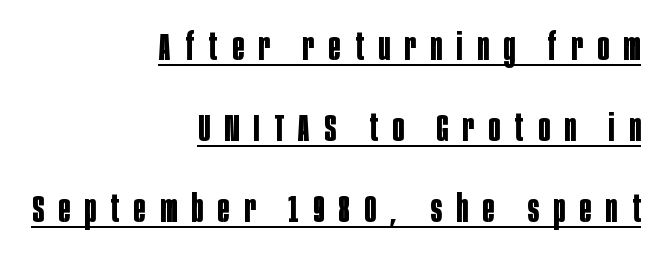
The image shows 38 px bold, condensed sans-serif type, upright; set right-aligned, loose line spacing (2.13x), unusually wide letter spacing (+0.39 em), underlined; low stroke contrast and a large x-height.
